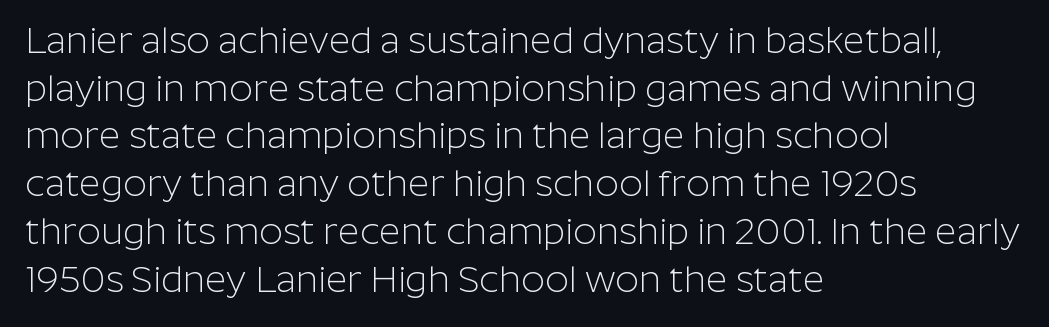
The image shows 37 px light sans-serif type, upright; set left-aligned, normal line spacing (1.29x), normal letter spacing, not underlined; low stroke contrast and a medium x-height.
